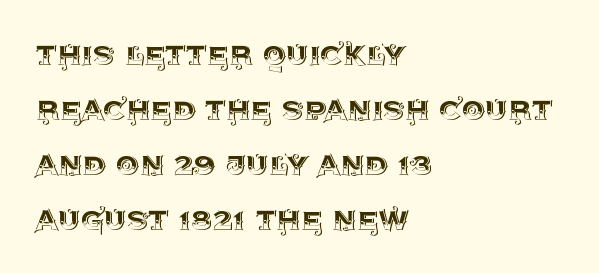
Q: Is the text italic (slanted)? A: No, it is upright.
Q: Is the text underlined? A: No.
Q: How is the paragraph aligned? A: Left-aligned.
Q: Is the spacing between letters normal or unusually wide? A: Normal.
Q: Is the spacing between lines tight, normal or loose? A: Normal.
Q: Width (condensed, normal, or wide)? A: Normal.
Q: x-height? A: Large.
Q: Monospaced? A: No.
